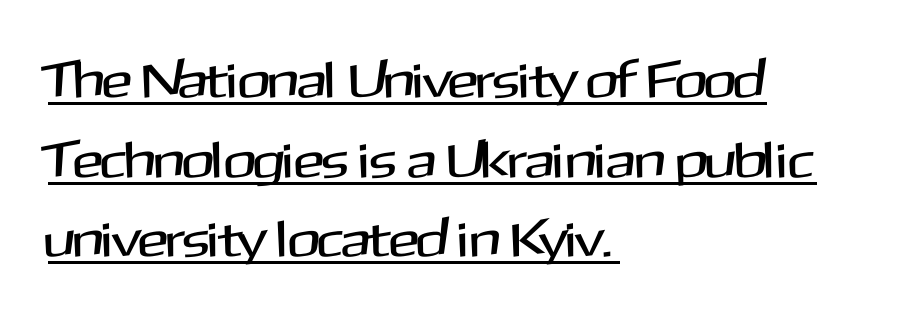
The image shows 51 px sans-serif type, upright; set left-aligned, normal line spacing (1.56x), normal letter spacing, underlined; medium stroke contrast and a medium x-height.
